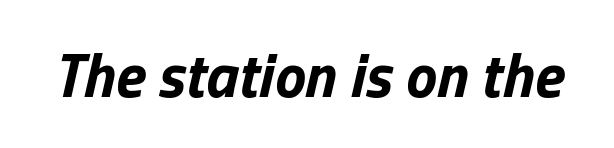
Q: Is the text bold? A: Yes.
Q: Is the text italic (slanted)? A: Yes, it leans right by about 13 degrees.
Q: Is the text underlined? A: No.
Q: Is the spacing between letters normal or unusually wide? A: Normal.
Q: Width (condensed, normal, or wide)? A: Normal.
Q: Stroke contrast? A: Low.
Q: x-height? A: Medium.
Q: Monospaced? A: No.
